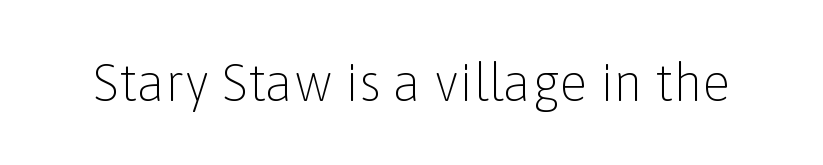
{"serif": "no", "italic": "no", "bold": "no", "weight": "light", "width": "normal", "stroke_contrast": "low", "x_height": "medium", "monospaced": "no", "underline": "no", "letter_spacing": "normal", "letter_spacing_em": 0.0, "glyph_px": 52}
